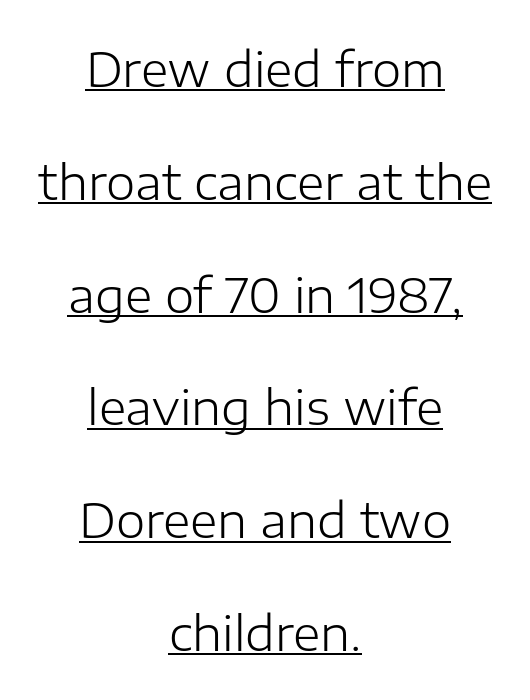
Q: Is the text bold? A: No.
Q: Is the text italic (slanted)? A: No, it is upright.
Q: Is the typeface a serif or a sans-serif typeface? A: Sans-serif.
Q: Is the text underlined? A: Yes.
Q: How is the paragraph aligned? A: Centered.
Q: Is the spacing between letters normal or unusually wide? A: Normal.
Q: Is the spacing between lines tight, normal or loose? A: Loose.
Q: Width (condensed, normal, or wide)? A: Normal.
Q: Stroke contrast? A: Low.
Q: x-height? A: Medium.
Q: Monospaced? A: No.
